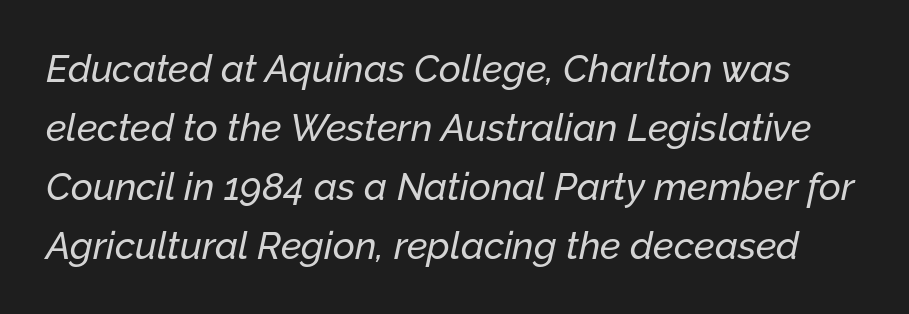
Do the characters align in a grid? No, the font is proportional. The rendering applies a slant to the glyphs. This sample keeps an unexceptional amount of space between lines. This rendering leaves character spacing at its baseline value. Glance below the letters and you will spot only blank space.
